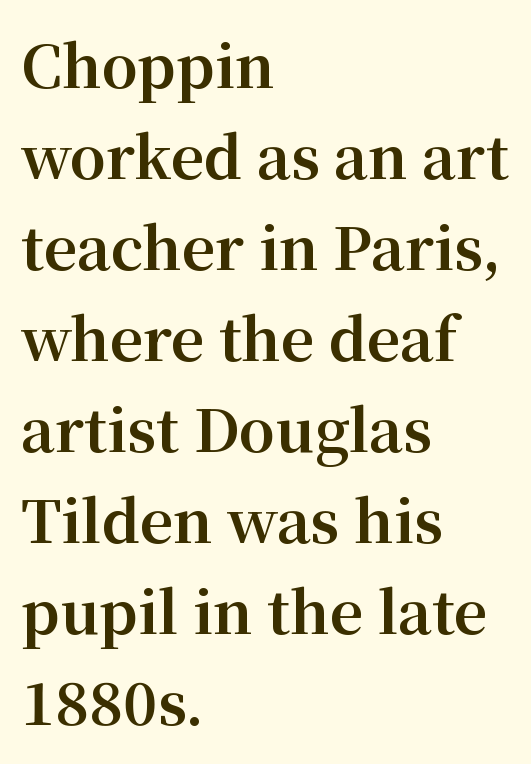
The image shows 58 px bold serif type, upright; set left-aligned, normal line spacing (1.57x), normal letter spacing, not underlined; medium stroke contrast and a medium x-height.
